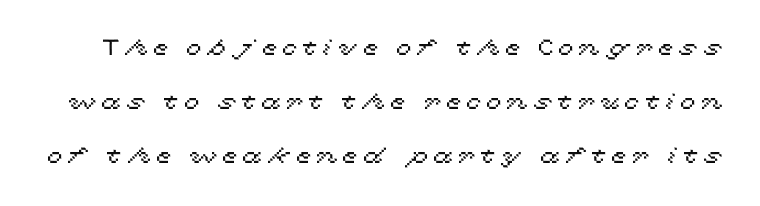
{"underline": "no", "line_spacing": "loose", "line_spacing_ratio": 2.46, "letter_spacing": "wide", "letter_spacing_em": 0.24, "glyph_px": 22}
